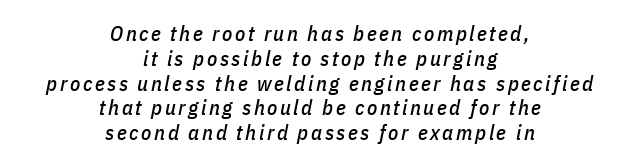
You can tell it's italic because the verticals aren't actually vertical. Line starts and ends both wander, symmetrically. This rendering features lettering with no underline.
